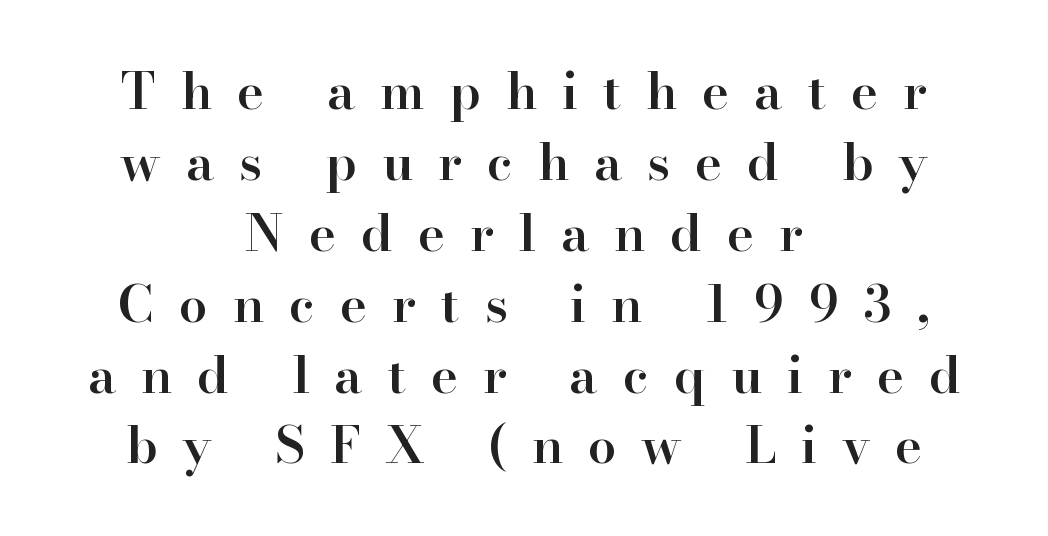
The image shows 51 px semibold serif type, upright; set centered, normal line spacing (1.39x), unusually wide letter spacing (+0.49 em), not underlined; high stroke contrast and a small x-height.
